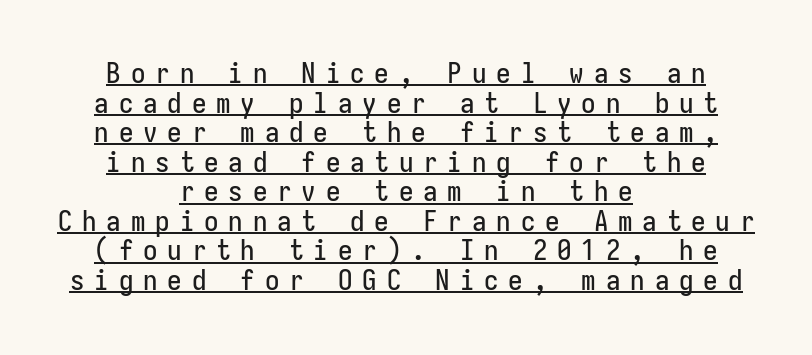
{"serif": "no", "italic": "no", "width": "condensed", "stroke_contrast": "low", "x_height": "medium", "underline": "yes", "align": "center", "line_spacing": "tight", "line_spacing_ratio": 1.02, "letter_spacing": "wide", "letter_spacing_em": 0.34, "glyph_px": 29}
